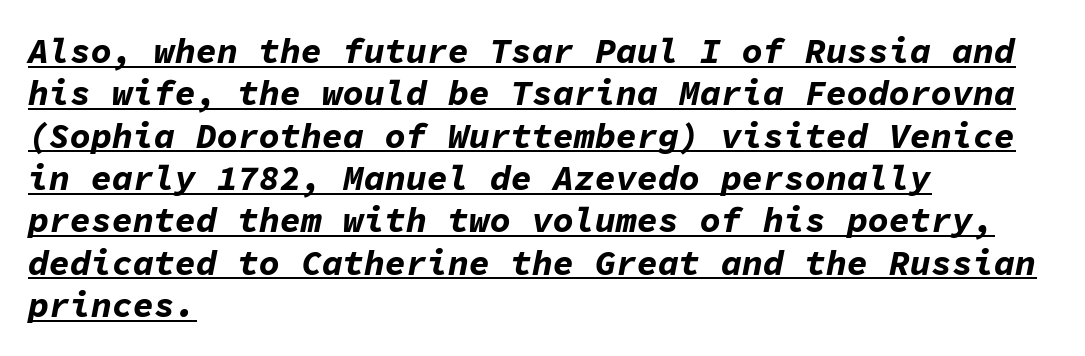
{"italic": "yes", "lean": "right", "slant_degrees": 11, "bold": "yes", "weight": "bold", "width": "normal", "stroke_contrast": "low", "x_height": "medium", "monospaced": "yes", "underline": "yes", "align": "left", "line_spacing_ratio": 1.21, "letter_spacing": "normal", "letter_spacing_em": 0.0, "glyph_px": 35}
